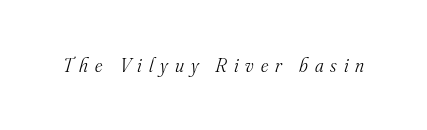
Q: Is the text bold? A: No.
Q: Is the text italic (slanted)? A: Yes, it leans right by about 16 degrees.
Q: Is the text underlined? A: No.
Q: Is the spacing between letters normal or unusually wide? A: Unusually wide.
